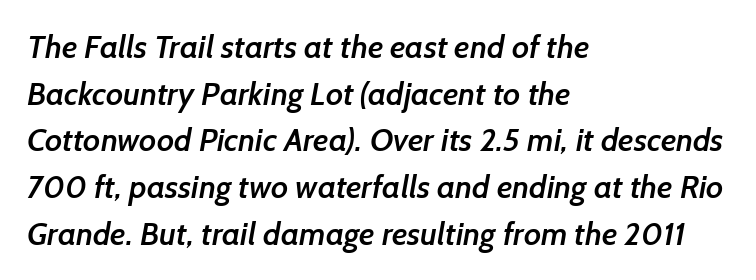
The image shows 32 px semibold sans-serif type; set left-aligned, normal line spacing (1.46x), normal letter spacing, not underlined; low stroke contrast and a medium x-height.
